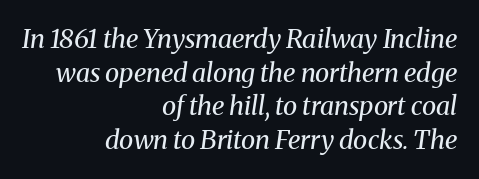
Q: Is the text bold? A: No.
Q: Is the text italic (slanted)? A: Yes, it leans right by about 8 degrees.
Q: Is the text underlined? A: No.
Q: How is the paragraph aligned? A: Right-aligned.
Q: Is the spacing between letters normal or unusually wide? A: Normal.
Q: Is the spacing between lines tight, normal or loose? A: Normal.
